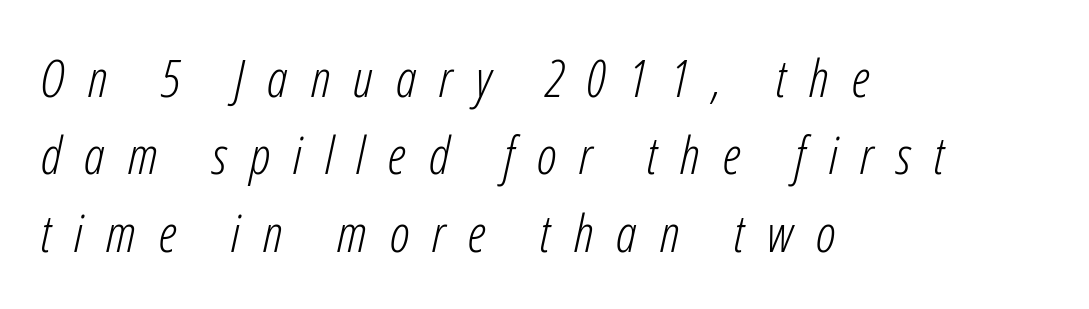
Bold? No — there's no thickening of the strokes. All the whitespace from short lines collects on the right. There is plenty of visible air inserted between adjacent glyphs. Vertical spacing — default.
